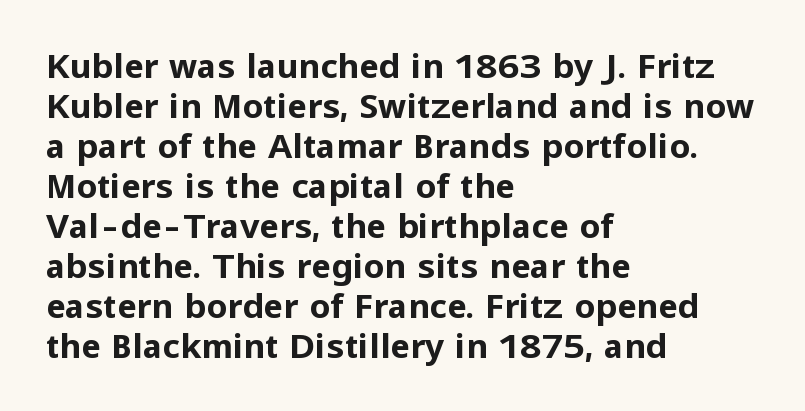
{"serif": "no", "italic": "no", "bold": "yes", "weight": "bold", "width": "normal", "stroke_contrast": "low", "x_height": "medium", "monospaced": "no", "underline": "no", "align": "left", "line_spacing_ratio": 1.21, "letter_spacing": "normal", "letter_spacing_em": 0.0, "glyph_px": 33}
